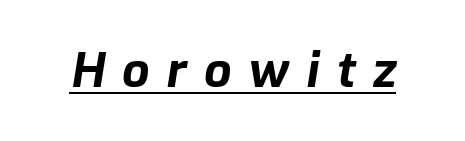
Plenty of ink on the page — the face is bold. Between one letter and the next there's a generous, obvious gap. Quick note: italic. Note the varied advance widths — an 'i' is clearly narrower than an 'm'. Honestly, the underline is the first thing you notice here.
